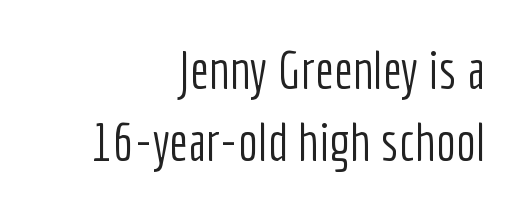
{"serif": "no", "italic": "no", "bold": "no", "weight": "light", "width": "condensed", "stroke_contrast": "low", "x_height": "medium", "monospaced": "no", "underline": "no", "align": "right", "line_spacing": "normal", "line_spacing_ratio": 1.35, "letter_spacing": "normal", "letter_spacing_em": 0.0, "glyph_px": 53}
